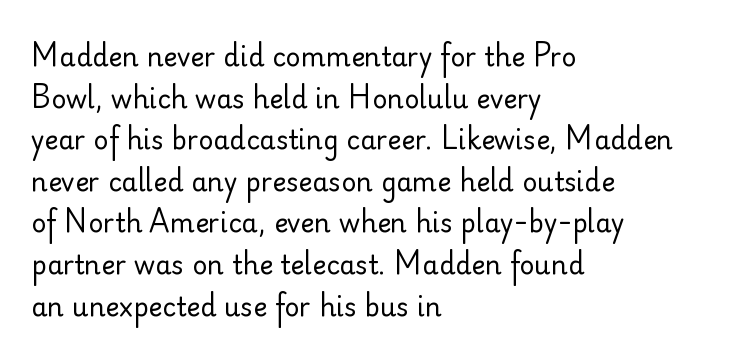
Rule under the text: the space is simply empty. One-word summary of the alignment: left. Stroke thickness stays within the range of a standard reading face or lighter. Rows of type keep a routine distance in the vertical direction. Ascenders rise straight up at ninety degrees. The tracking reads as untouched default to a designer's eye.
